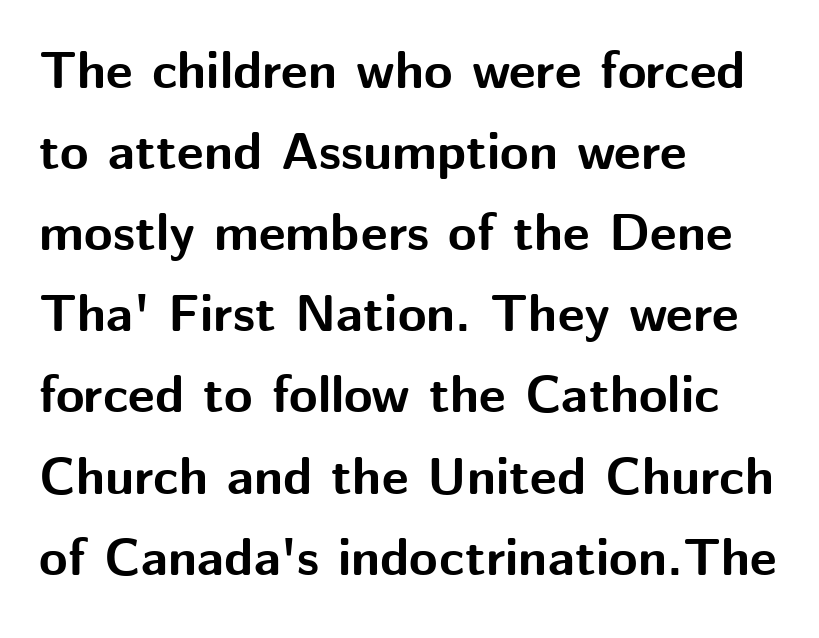
Q: Is the text bold? A: Yes.
Q: Is the text italic (slanted)? A: No, it is upright.
Q: Is the typeface a serif or a sans-serif typeface? A: Sans-serif.
Q: Is the text underlined? A: No.
Q: How is the paragraph aligned? A: Left-aligned.
Q: Is the spacing between letters normal or unusually wide? A: Normal.
Q: Is the spacing between lines tight, normal or loose? A: Normal.
Q: Width (condensed, normal, or wide)? A: Normal.
Q: Stroke contrast? A: Medium.
Q: x-height? A: Medium.
Q: Monospaced? A: No.
